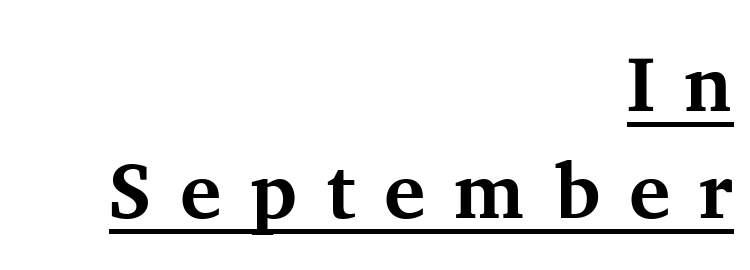
Tracking value appears strongly positive — letters spread wide. Compared with undecorated copy, this sample adds a rule below the words. Nope, not italic — everything's standing straight. The font family rendered here belongs to the serif group. In terms of weight, the rendering is a true, heavy bold.
